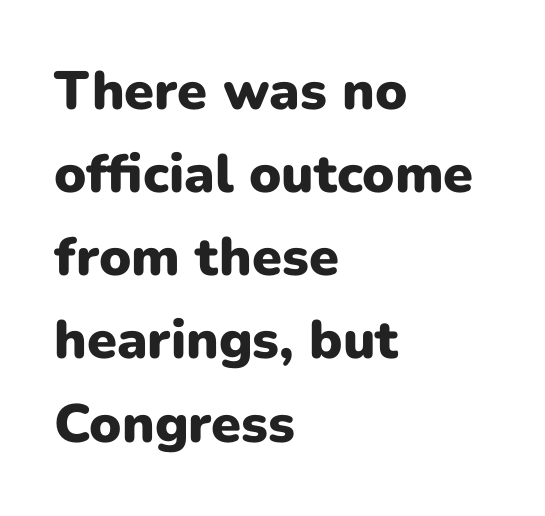
The letters stand upright; this is a roman face. Nope, no serifs anywhere on these letters. The passage shown is not underscored anywhere. The lines are quadded left. Tracking here is standard; glyphs follow each other at the usual distance. Do the characters align in a grid? No, the font is proportional.
